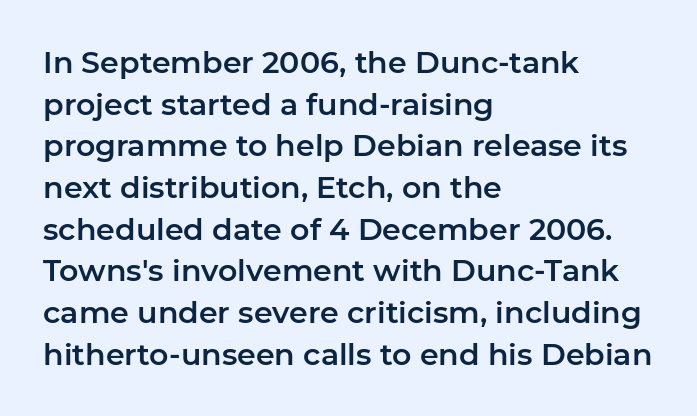
Q: Is the text italic (slanted)? A: No, it is upright.
Q: Is the typeface a serif or a sans-serif typeface? A: Sans-serif.
Q: Is the text underlined? A: No.
Q: How is the paragraph aligned? A: Left-aligned.
Q: Is the spacing between letters normal or unusually wide? A: Normal.
Q: Is the spacing between lines tight, normal or loose? A: Normal.
Q: Width (condensed, normal, or wide)? A: Normal.
Q: Stroke contrast? A: Low.
Q: x-height? A: Medium.
Q: Monospaced? A: No.
